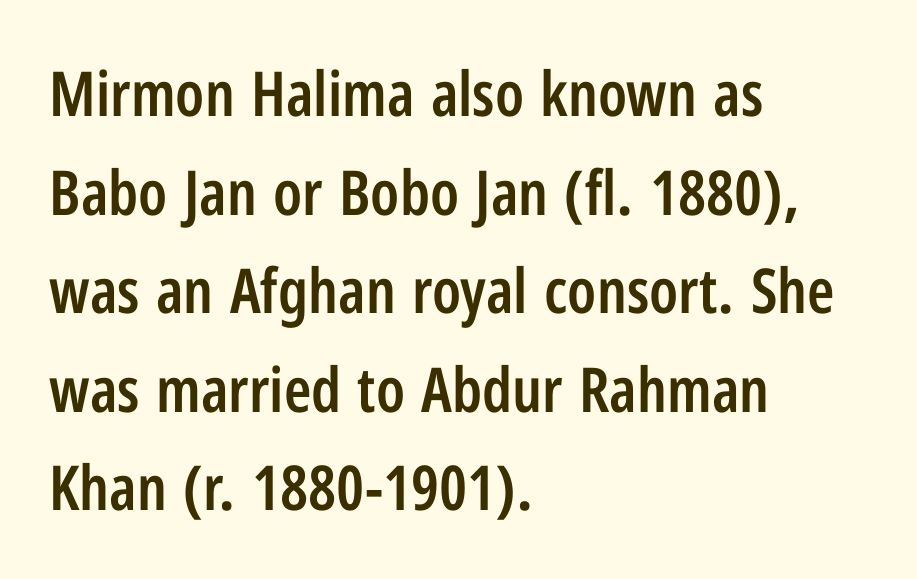
{"serif": "no", "italic": "no", "bold": "semi", "weight": "semibold", "width": "condensed", "stroke_contrast": "low", "x_height": "medium", "monospaced": "no", "underline": "no", "align": "left", "line_spacing": "normal", "line_spacing_ratio": 1.59, "letter_spacing": "normal", "letter_spacing_em": 0.0, "glyph_px": 62}
